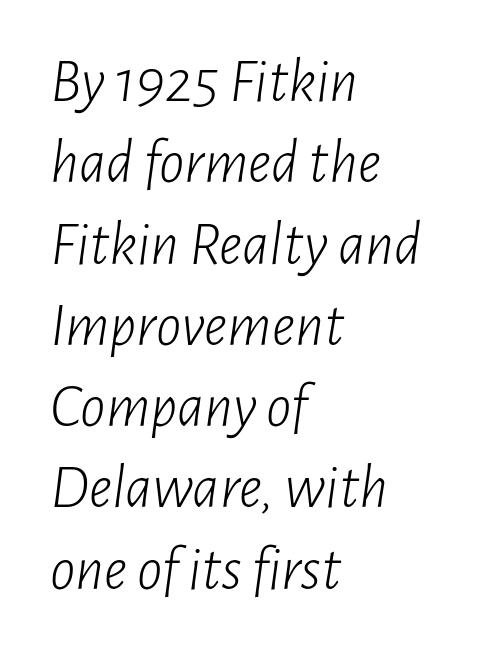
Q: Is the text bold? A: No.
Q: Is the text italic (slanted)? A: Yes, it leans right by about 7 degrees.
Q: Is the text underlined? A: No.
Q: How is the paragraph aligned? A: Left-aligned.
Q: Is the spacing between letters normal or unusually wide? A: Normal.
Q: Is the spacing between lines tight, normal or loose? A: Normal.
Q: Width (condensed, normal, or wide)? A: Condensed.
Q: Stroke contrast? A: Low.
Q: x-height? A: Medium.
Q: Monospaced? A: No.
